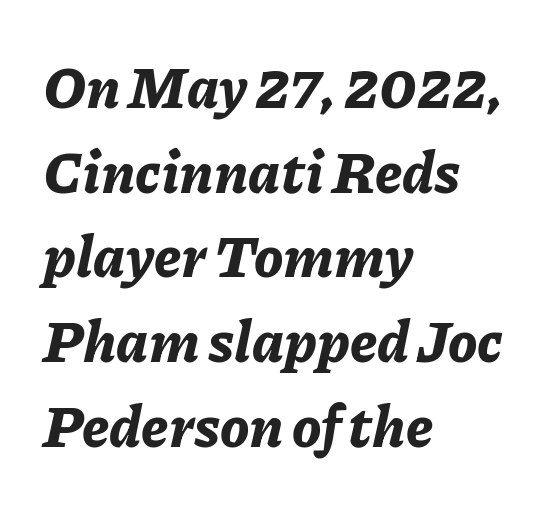
The image shows 58 px bold type, italic (leaning right); set left-aligned, normal line spacing (1.46x), normal letter spacing, not underlined; low stroke contrast and a medium x-height.
